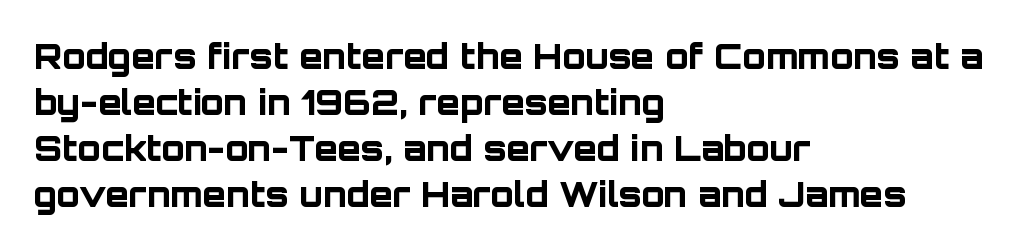
Q: Is the text bold? A: Yes.
Q: Is the text italic (slanted)? A: No, it is upright.
Q: Is the typeface a serif or a sans-serif typeface? A: Sans-serif.
Q: Is the text underlined? A: No.
Q: How is the paragraph aligned? A: Left-aligned.
Q: Is the spacing between letters normal or unusually wide? A: Normal.
Q: Is the spacing between lines tight, normal or loose? A: Normal.
Q: Width (condensed, normal, or wide)? A: Normal.
Q: Stroke contrast? A: Low.
Q: x-height? A: Large.
Q: Monospaced? A: No.
